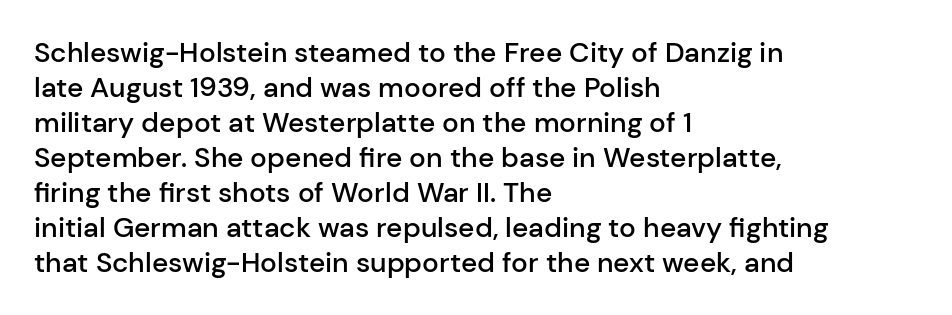
Q: Is the text bold? A: Semi-bold.
Q: Is the text italic (slanted)? A: No, it is upright.
Q: Is the typeface a serif or a sans-serif typeface? A: Sans-serif.
Q: Is the text underlined? A: No.
Q: How is the paragraph aligned? A: Left-aligned.
Q: Is the spacing between letters normal or unusually wide? A: Normal.
Q: Is the spacing between lines tight, normal or loose? A: Normal.
Q: Width (condensed, normal, or wide)? A: Normal.
Q: Stroke contrast? A: Low.
Q: x-height? A: Medium.
Q: Monospaced? A: No.
